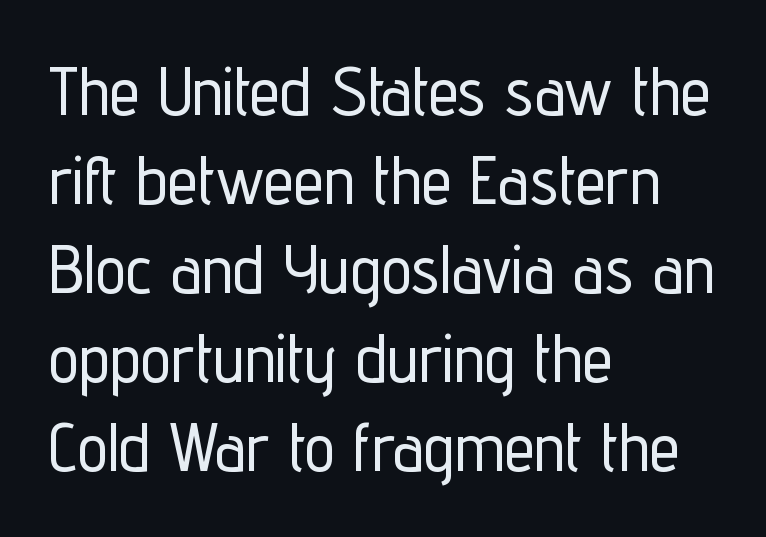
In terms of letterform style, serifs are entirely absent. The zone under the glyphs is completely vacant. Visually the block forms a straight wall on the left and a jagged coastline on the right. No extra tracking has been applied to these lines. Regarding leading, the lines here are spaced in the standard way.
